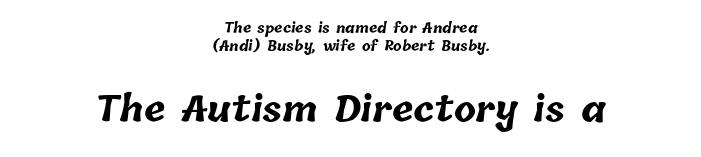
The image shows 36 px bold type; set centered, normal line spacing (1.26x), normal letter spacing, not underlined; the second (bottom) block is 2.57x larger; low stroke contrast and a medium x-height.
